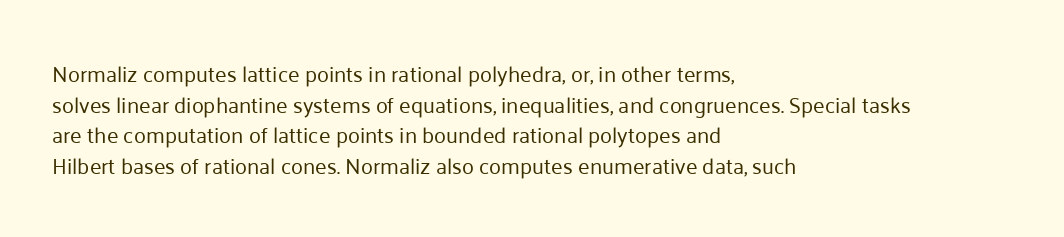
{"italic": "no", "bold": "no", "underline": "no", "align": "left", "line_spacing": "normal", "line_spacing_ratio": 1.39, "letter_spacing": "normal", "letter_spacing_em": 0.0, "glyph_px": 22}
